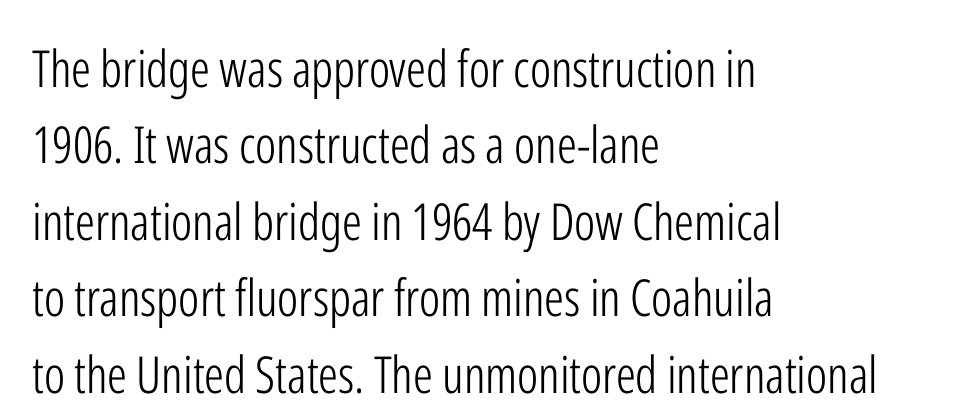
The image shows 51 px light, condensed sans-serif type, upright; set left-aligned, normal line spacing (1.5x), normal letter spacing, not underlined; low stroke contrast and a medium x-height.
